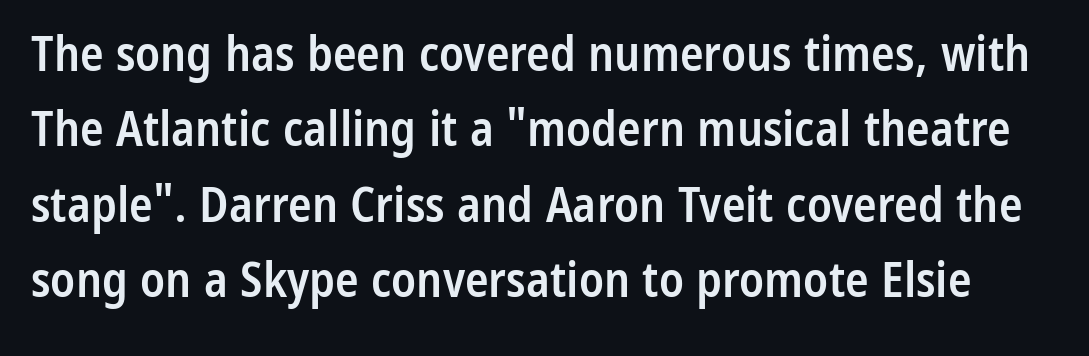
Stems and bowls a touch heavier than normal — semibold. Does the type have serifs? No, each stem ends abruptly. Just letters on the line, the space beneath them empty. No extra tracking has been applied to these lines. Designer's note — italics off, roman on. Quick note: interline space is typical.
